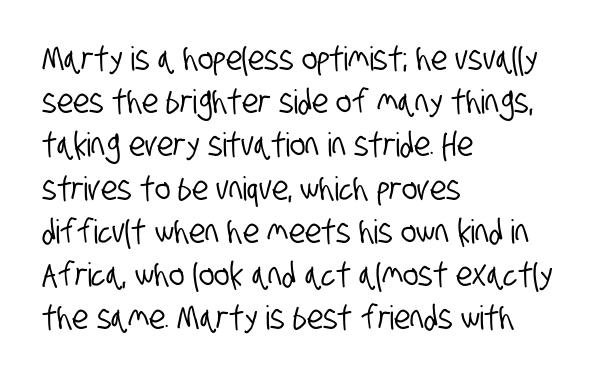
{"serif": "no", "width": "condensed", "stroke_contrast": "low", "x_height": "large", "monospaced": "no", "underline": "no", "align": "left", "line_spacing": "normal", "line_spacing_ratio": 1.31, "letter_spacing": "normal", "letter_spacing_em": 0.0, "glyph_px": 33}
